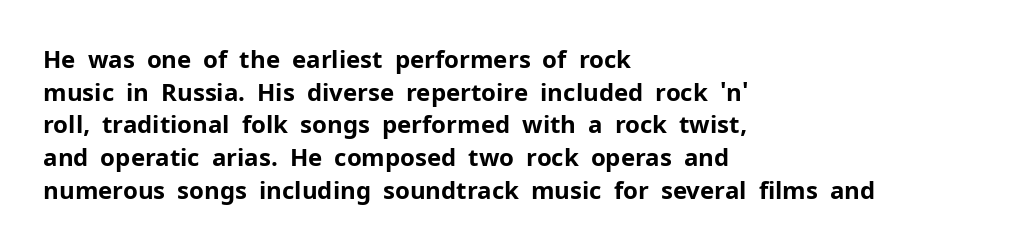
Q: Is the text bold? A: Yes.
Q: Is the text italic (slanted)? A: No, it is upright.
Q: Is the text underlined? A: No.
Q: How is the paragraph aligned? A: Left-aligned.
Q: Is the spacing between letters normal or unusually wide? A: Normal.
Q: Is the spacing between lines tight, normal or loose? A: Normal.
